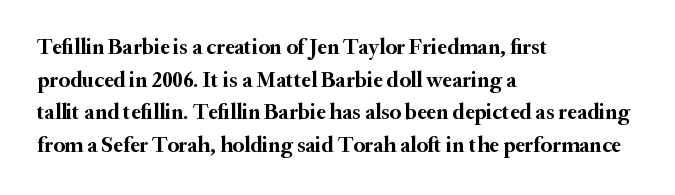
The letters stand straight up with perfectly vertical stems. Vertical spacing — default. Beneath every word, the page is bare. Typeset ragged right — the left edge is the straight one.
